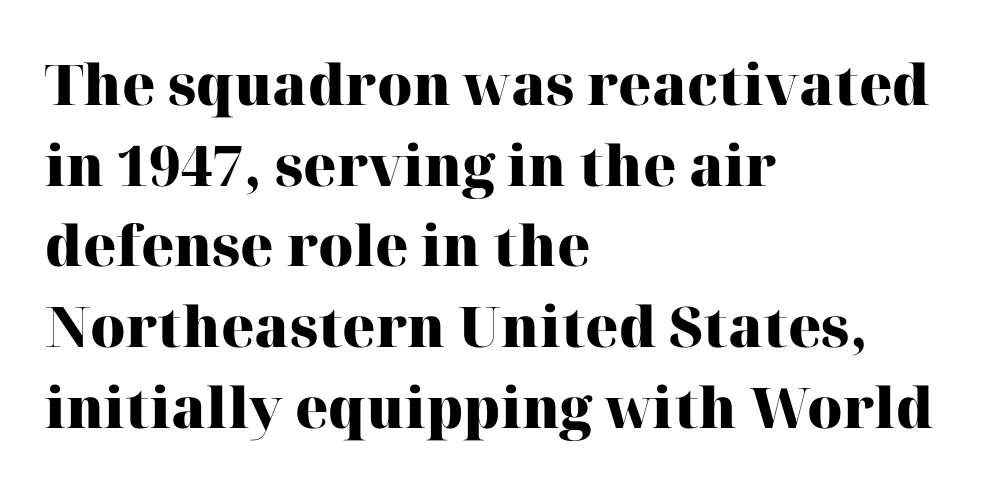
{"serif": "yes", "italic": "no", "bold": "yes", "weight": "heavy", "width": "normal", "stroke_contrast": "high", "x_height": "medium", "monospaced": "no", "underline": "no", "align": "left", "line_spacing": "normal", "line_spacing_ratio": 1.44, "letter_spacing": "normal", "letter_spacing_em": 0.0, "glyph_px": 56}
